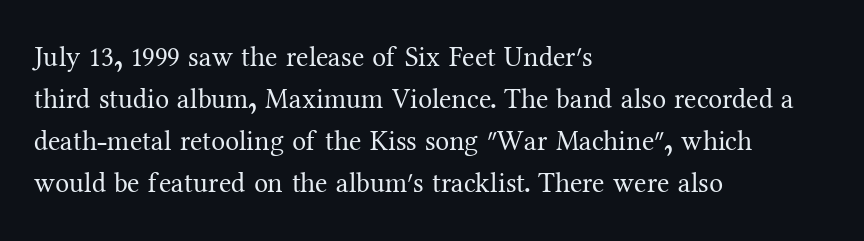
Q: Is the text bold? A: No.
Q: Is the text italic (slanted)? A: No, it is upright.
Q: Is the typeface a serif or a sans-serif typeface? A: Serif.
Q: Is the text underlined? A: No.
Q: How is the paragraph aligned? A: Left-aligned.
Q: Is the spacing between letters normal or unusually wide? A: Normal.
Q: Is the spacing between lines tight, normal or loose? A: Normal.
Q: Width (condensed, normal, or wide)? A: Normal.
Q: Stroke contrast? A: Medium.
Q: x-height? A: Medium.
Q: Monospaced? A: No.
